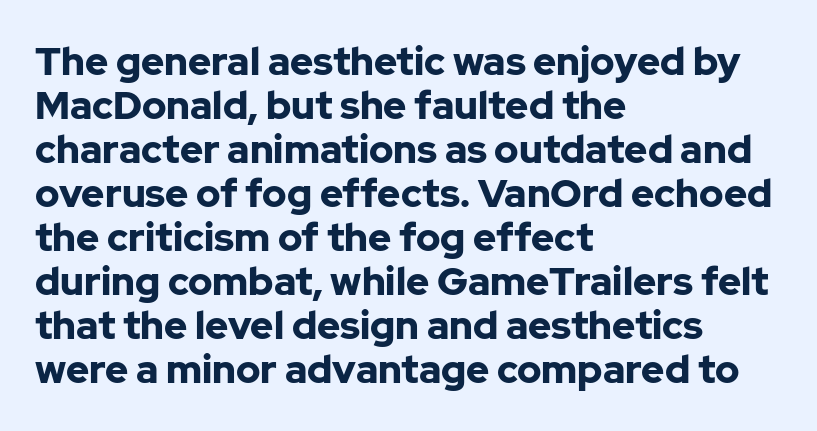
The axis of the letterforms is exactly vertical. Note the varied advance widths — an 'i' is clearly narrower than an 'm'. Summary of weight: heavy, a full bold. A student would call this left alignment; a typographer would say flush left, rag right. Compared with typical body copy, the letter spacing here is the same.
